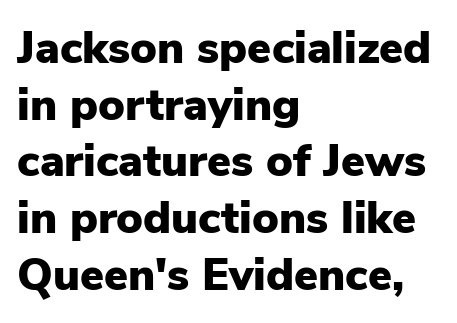
{"serif": "no", "italic": "no", "bold": "yes", "weight": "heavy", "width": "normal", "stroke_contrast": "low", "x_height": "medium", "monospaced": "no", "underline": "no", "align": "left", "line_spacing": "normal", "line_spacing_ratio": 1.26, "letter_spacing": "normal", "letter_spacing_em": 0.0, "glyph_px": 45}
